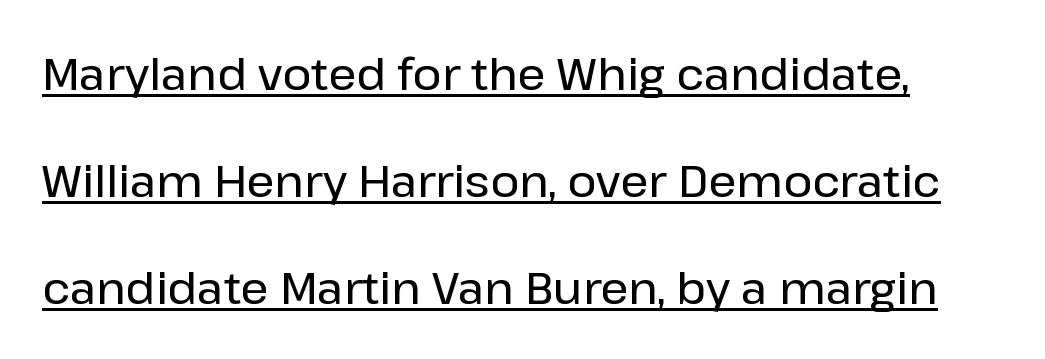
The image shows 44 px sans-serif type, upright; set loose line spacing (2.43x), normal letter spacing, underlined; low stroke contrast and a medium x-height.
